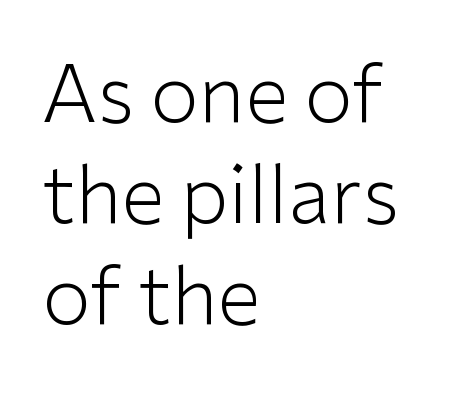
The image shows 79 px light sans-serif type, upright; set left-aligned, normal line spacing (1.28x), normal letter spacing, not underlined; low stroke contrast and a medium x-height.
